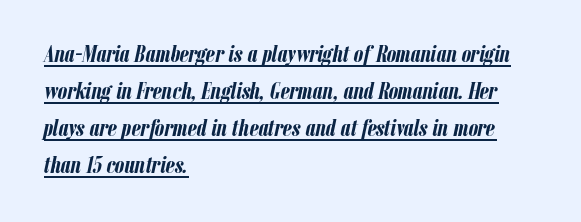
Q: Is the text bold? A: Yes.
Q: Is the text italic (slanted)? A: Yes, it leans right by about 12 degrees.
Q: Is the text underlined? A: Yes.
Q: How is the paragraph aligned? A: Left-aligned.
Q: Is the spacing between letters normal or unusually wide? A: Normal.
Q: Is the spacing between lines tight, normal or loose? A: Normal.
